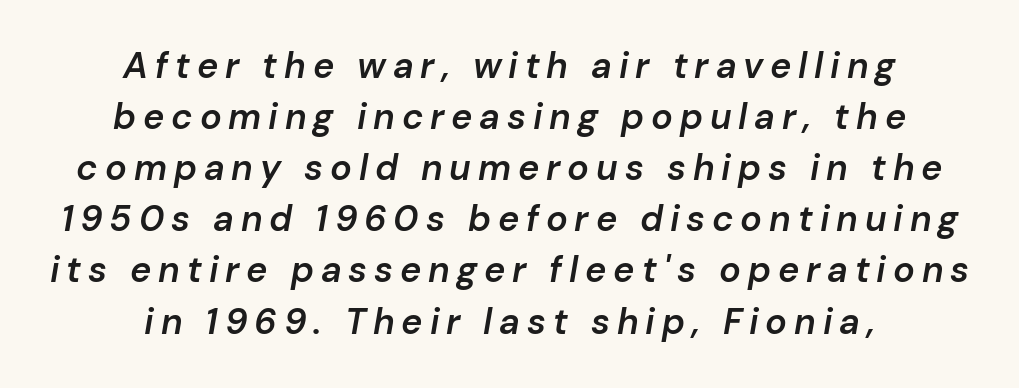
The image shows 36 px semibold type, italic (leaning right); set centered, normal line spacing (1.42x), not underlined; low stroke contrast and a medium x-height.
